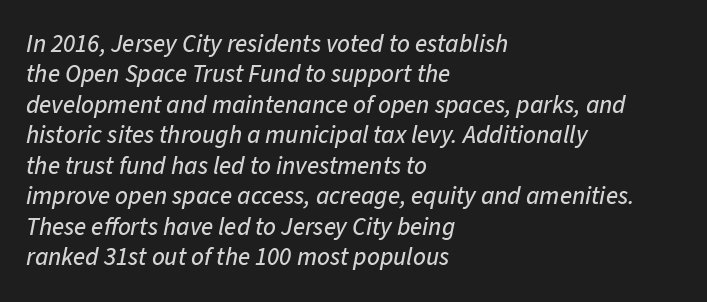
{"italic": "yes", "lean": "right", "slant_degrees": 11, "underline": "no", "align": "left", "line_spacing_ratio": 1.22, "letter_spacing": "normal", "letter_spacing_em": 0.0, "glyph_px": 25}
